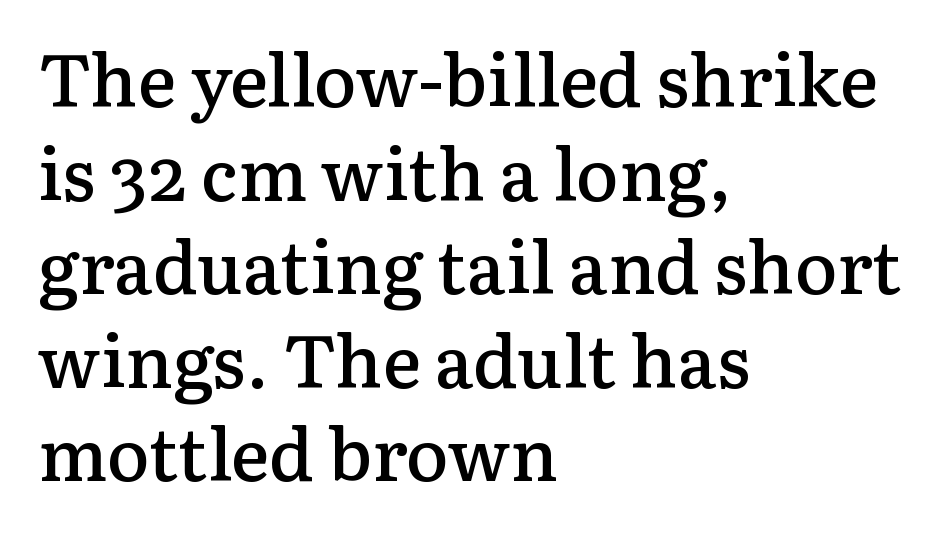
The image shows 72 px semibold serif type, upright; set left-aligned, normal line spacing (1.3x), normal letter spacing, not underlined; low stroke contrast and a medium x-height.
